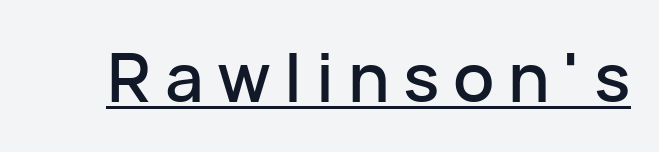
Q: Is the text italic (slanted)? A: No, it is upright.
Q: Is the typeface a serif or a sans-serif typeface? A: Sans-serif.
Q: Is the text underlined? A: Yes.
Q: Is the spacing between letters normal or unusually wide? A: Unusually wide.
Q: Width (condensed, normal, or wide)? A: Normal.
Q: Stroke contrast? A: Low.
Q: x-height? A: Medium.
Q: Monospaced? A: No.
